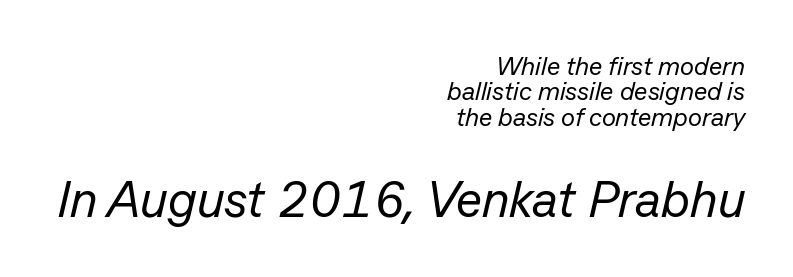
{"italic": "yes", "lean": "right", "slant_degrees": 13, "bold": "no", "weight": "regular", "width": "normal", "stroke_contrast": "low", "x_height": "medium", "monospaced": "no", "underline": "no", "align": "right", "line_spacing": "tight", "line_spacing_ratio": 0.98, "letter_spacing": "normal", "letter_spacing_em": 0.0, "larger_block": "second", "size_ratio": 1.96, "glyph_px": 51}
